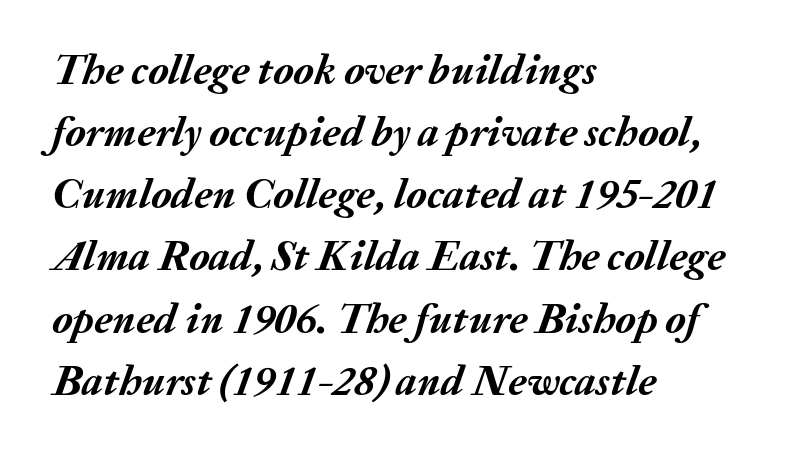
Q: Is the text bold? A: Yes.
Q: Is the text italic (slanted)? A: Yes, it leans right by about 20 degrees.
Q: Is the text underlined? A: No.
Q: How is the paragraph aligned? A: Left-aligned.
Q: Is the spacing between letters normal or unusually wide? A: Normal.
Q: Is the spacing between lines tight, normal or loose? A: Normal.
Q: Width (condensed, normal, or wide)? A: Normal.
Q: Stroke contrast? A: Medium.
Q: x-height? A: Medium.
Q: Monospaced? A: No.
